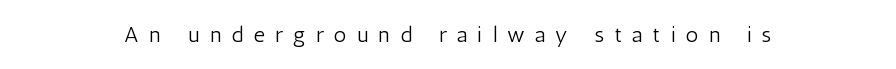
The foot of each line stays bare and open. This is not heavy type; no bold has been used. You could only call the tracking loose — the letters float apart. The lettering stays uniformly vertical, giving the passage a roman look.
